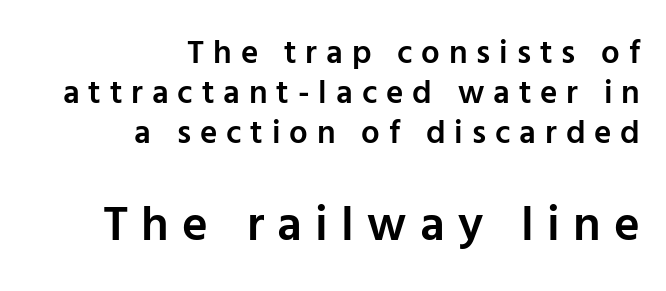
{"serif": "no", "italic": "no", "bold": "semi", "weight": "semibold", "width": "normal", "stroke_contrast": "low", "x_height": "medium", "monospaced": "no", "underline": "no", "align": "right", "line_spacing_ratio": 1.21, "letter_spacing": "wide", "letter_spacing_em": 0.27, "larger_block": "second", "size_ratio": 1.48, "glyph_px": 49}
